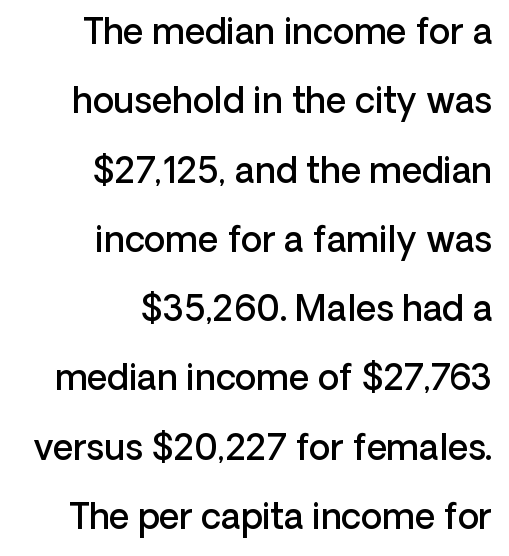
The image shows 35 px semibold sans-serif type, upright; set right-aligned, loose line spacing (1.98x), normal letter spacing, not underlined; low stroke contrast and a medium x-height.
